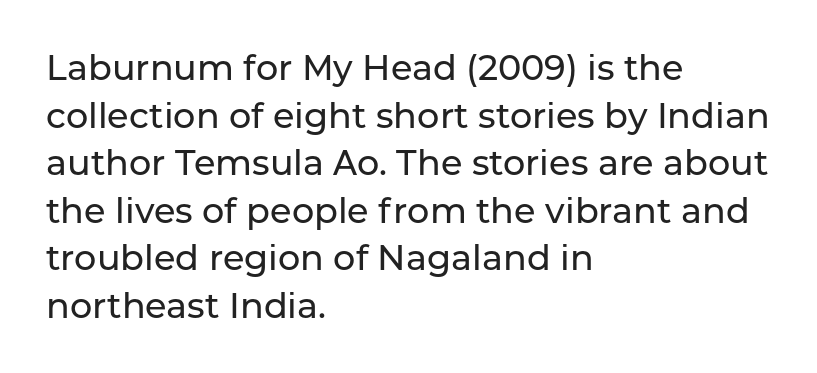
The image shows 35 px sans-serif type, upright; set left-aligned, normal line spacing (1.36x), normal letter spacing, not underlined; low stroke contrast and a medium x-height.
